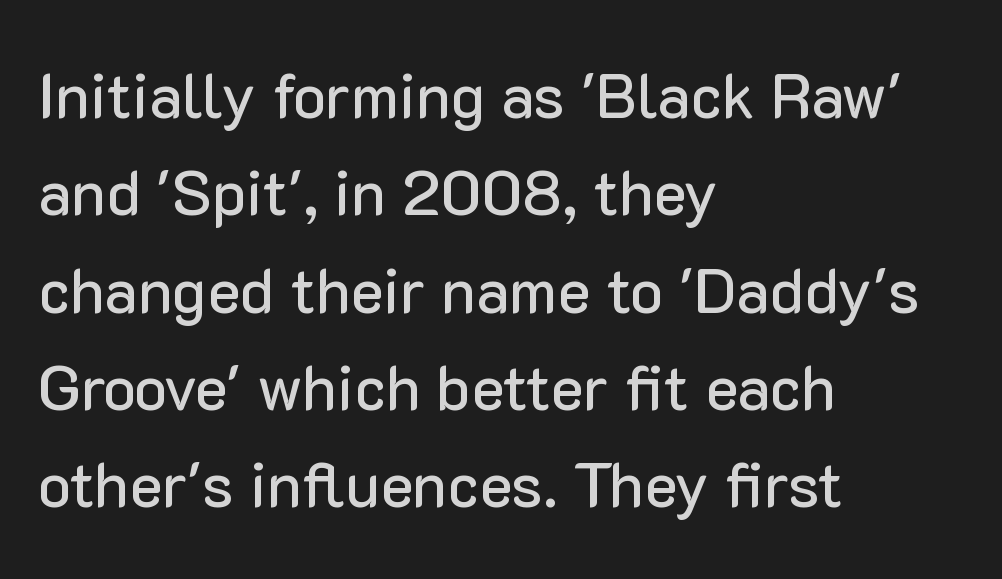
The image shows 62 px sans-serif type, upright; set left-aligned, normal line spacing (1.57x), normal letter spacing, not underlined; low stroke contrast and a medium x-height.
